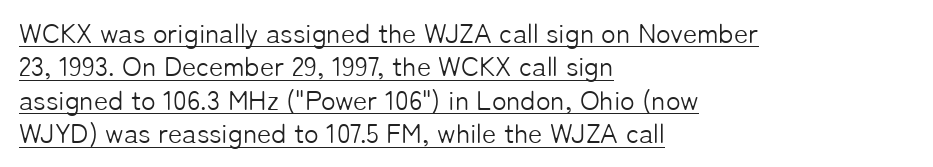
Q: Is the text bold? A: No.
Q: Is the text italic (slanted)? A: No, it is upright.
Q: Is the text underlined? A: Yes.
Q: How is the paragraph aligned? A: Left-aligned.
Q: Is the spacing between letters normal or unusually wide? A: Normal.
